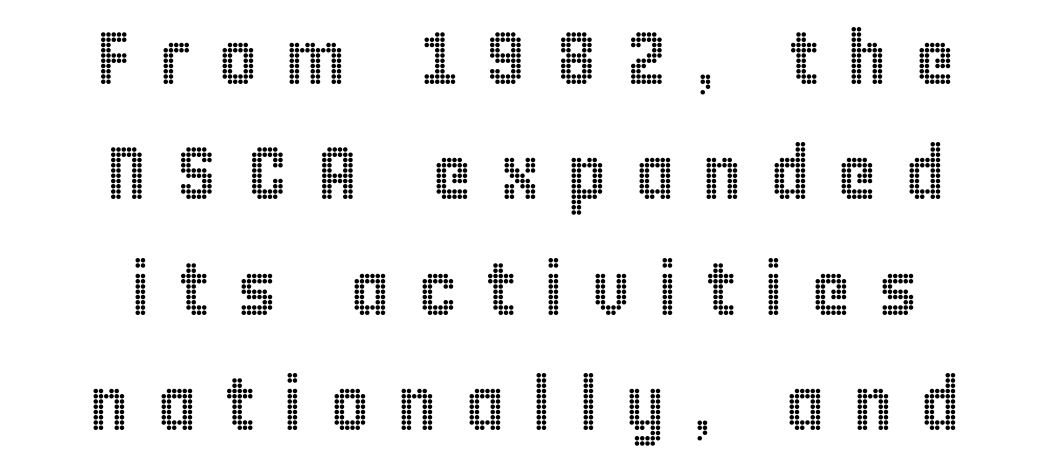
The image shows 75 px condensed type, upright; set centered, normal line spacing (1.54x), unusually wide letter spacing (+0.37 em), not underlined; a large x-height.
